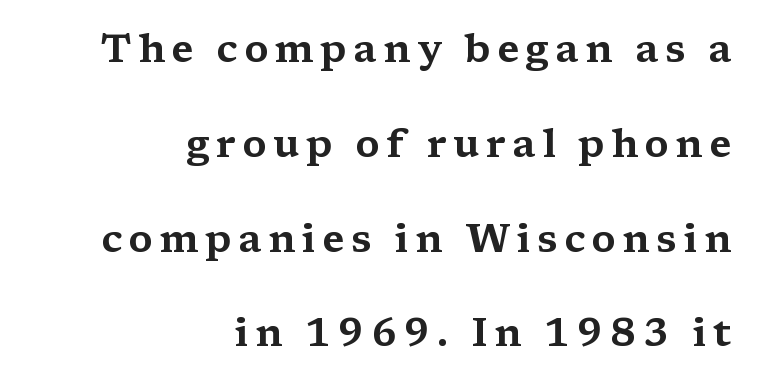
The rendering uses a large line-height, opening up the rows. You could not count columns in this text — the font is proportionally spaced. A bare baseline throughout the passage. A student would call this right alignment; a typographer would say flush right, rag left.
